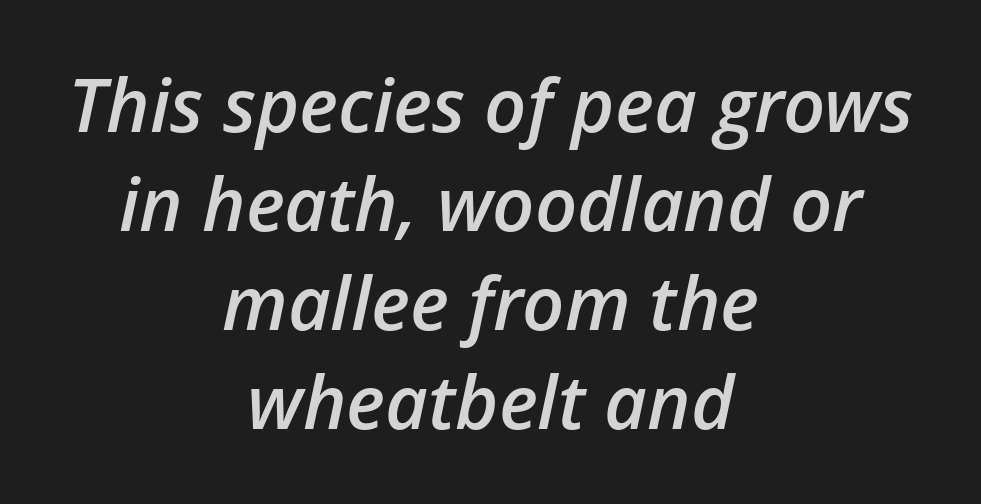
The image shows 74 px semibold type, italic (leaning right); set centered, normal line spacing (1.34x), normal letter spacing, not underlined; low stroke contrast and a medium x-height.
